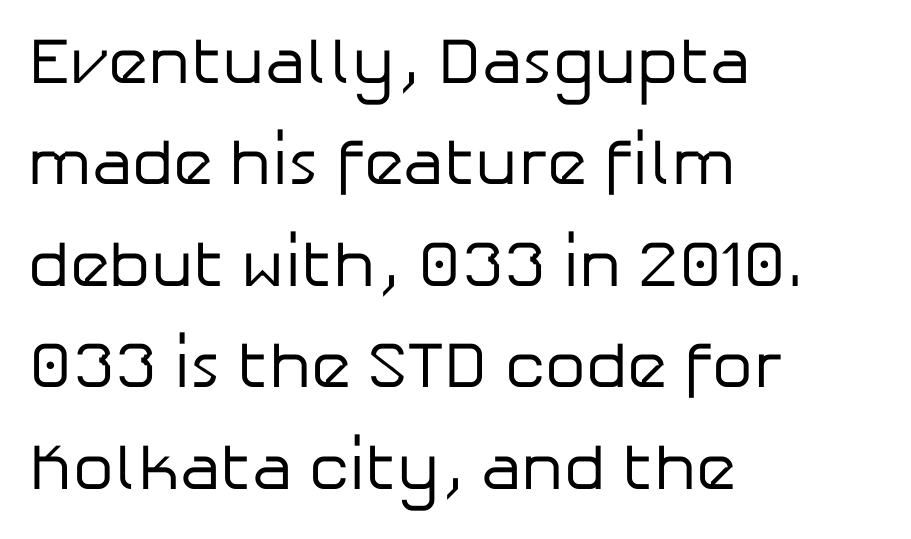
The image shows 65 px regular-weight sans-serif type, upright; set left-aligned, normal line spacing (1.56x), normal letter spacing, not underlined; low stroke contrast and a medium x-height.
